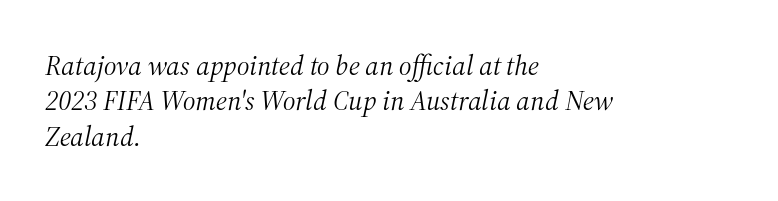
Q: Is the text bold? A: No.
Q: Is the text italic (slanted)? A: Yes, it leans right by about 12 degrees.
Q: Is the typeface a serif or a sans-serif typeface? A: Serif.
Q: Is the text underlined? A: No.
Q: How is the paragraph aligned? A: Left-aligned.
Q: Is the spacing between letters normal or unusually wide? A: Normal.
Q: Is the spacing between lines tight, normal or loose? A: Normal.
Q: Width (condensed, normal, or wide)? A: Normal.
Q: Stroke contrast? A: Medium.
Q: x-height? A: Medium.
Q: Monospaced? A: No.
